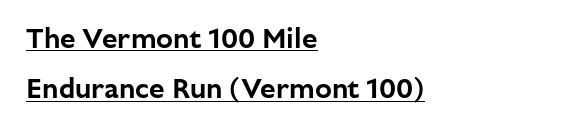
The image shows 28 px sans-serif type, upright; set left-aligned, line spacing 1.8x, normal letter spacing, underlined; low stroke contrast and a medium x-height.
